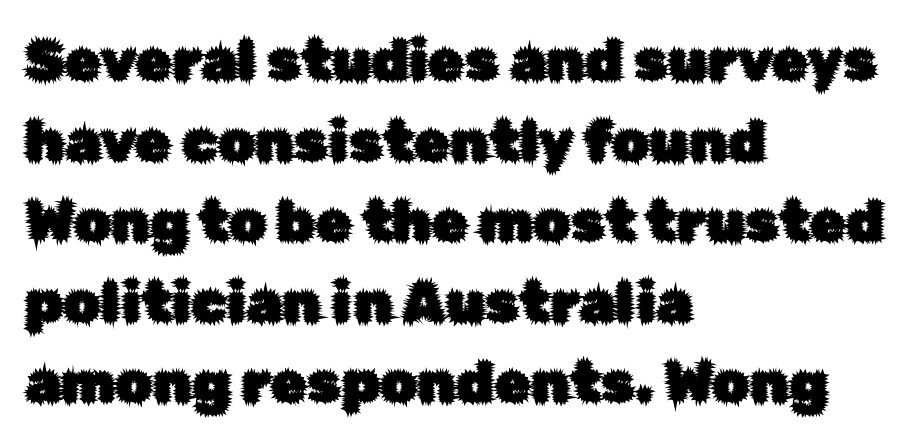
Note: no serifs on the glyphs. The compositor pushed each line to the left boundary. Is there any slant? The stems are plumb. Letter spacing: default. Varying glyph widths throughout — classic text-font behaviour. The string is rendered with underlining switched off.
